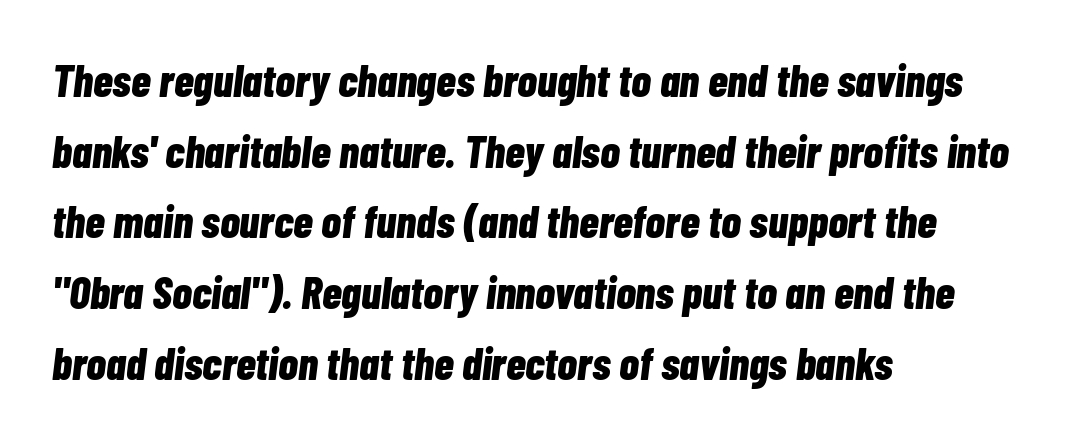
The image shows 45 px bold, condensed type, italic (leaning right); set left-aligned, normal line spacing (1.57x), normal letter spacing, not underlined; low stroke contrast and a medium x-height.
